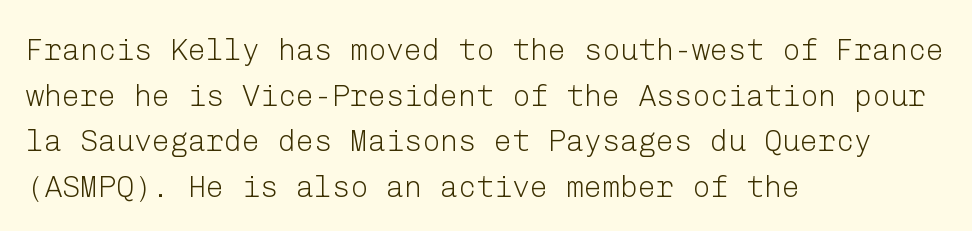
Q: Is the text bold? A: No.
Q: Is the text italic (slanted)? A: No, it is upright.
Q: Is the typeface a serif or a sans-serif typeface? A: Sans-serif.
Q: Is the text underlined? A: No.
Q: How is the paragraph aligned? A: Left-aligned.
Q: Is the spacing between letters normal or unusually wide? A: Normal.
Q: Is the spacing between lines tight, normal or loose? A: Normal.
Q: Width (condensed, normal, or wide)? A: Normal.
Q: Stroke contrast? A: Low.
Q: x-height? A: Medium.
